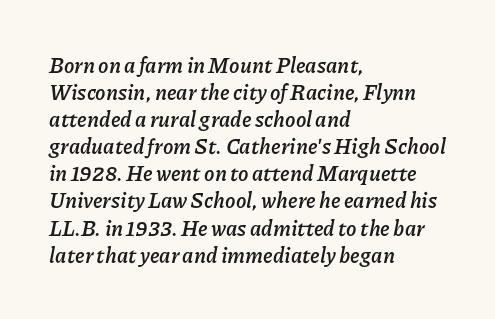
Q: Is the text bold? A: Yes.
Q: Is the text italic (slanted)? A: Yes, it leans right by about 11 degrees.
Q: Is the text underlined? A: No.
Q: How is the paragraph aligned? A: Left-aligned.
Q: Is the spacing between letters normal or unusually wide? A: Normal.
Q: Is the spacing between lines tight, normal or loose? A: Normal.
